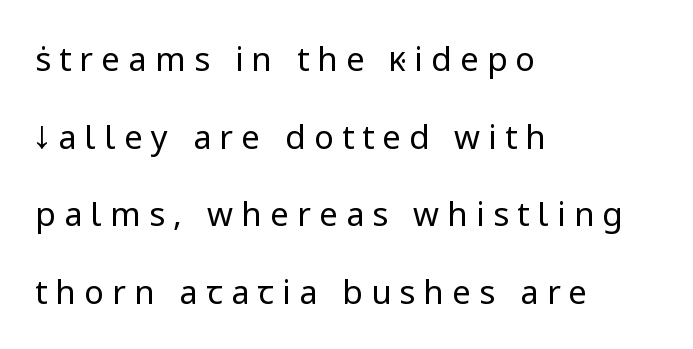
{"serif": "no", "italic": "no", "bold": "no", "weight": "regular", "width": "normal", "stroke_contrast": "low", "x_height": "medium", "monospaced": "no", "underline": "no", "align": "left", "line_spacing": "loose", "line_spacing_ratio": 2.35, "letter_spacing": "wide", "letter_spacing_em": 0.25, "glyph_px": 33}
